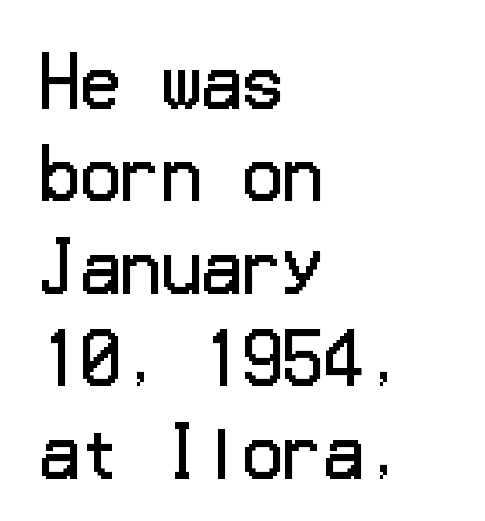
{"serif": "no", "italic": "no", "bold": "no", "weight": "regular", "width": "normal", "stroke_contrast": "low", "x_height": "medium", "underline": "no", "align": "left", "line_spacing": "normal", "line_spacing_ratio": 1.38, "letter_spacing": "normal", "letter_spacing_em": 0.0, "glyph_px": 67}
